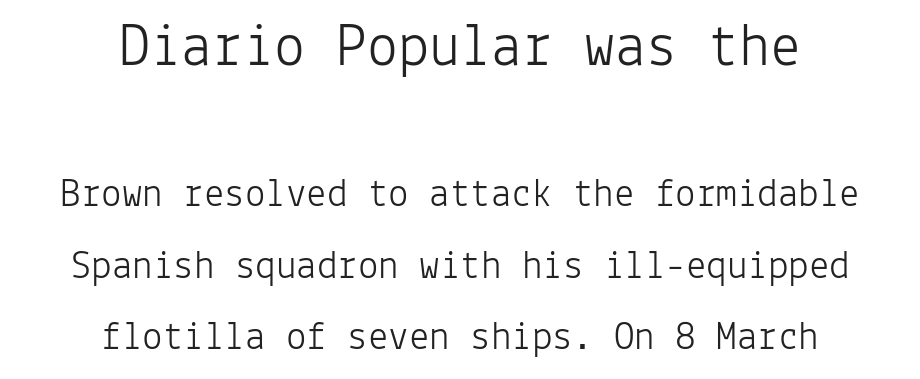
The image shows 62 px light sans-serif type, upright, monospaced; set centered, line spacing 1.74x, normal letter spacing, not underlined; the first (top) block is 1.51x larger; low stroke contrast and a medium x-height.
